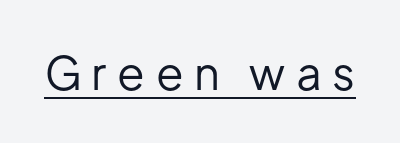
The image shows 45 px regular-weight sans-serif type, upright; set unusually wide letter spacing (+0.24 em), underlined; low stroke contrast and a medium x-height.
